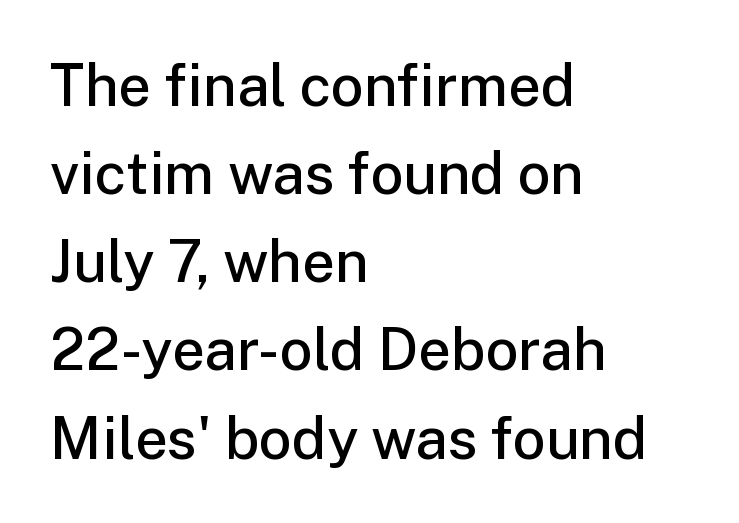
{"serif": "no", "italic": "no", "bold": "semi", "weight": "semibold", "width": "normal", "stroke_contrast": "low", "x_height": "medium", "monospaced": "no", "underline": "no", "align": "left", "line_spacing": "normal", "line_spacing_ratio": 1.52, "letter_spacing": "normal", "letter_spacing_em": 0.0, "glyph_px": 58}
